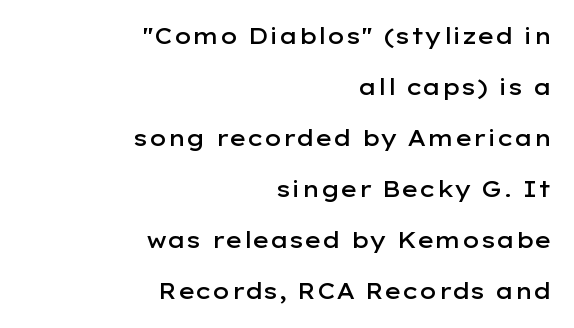
Characters follow at the spacing the type designer built in. Semibold letterforms, between regular and bold. These lines are set flush right with a ragged left edge. This is the regular roman posture of the typeface. This block would shrink considerably if given ordinary leading; it's expanded now.
